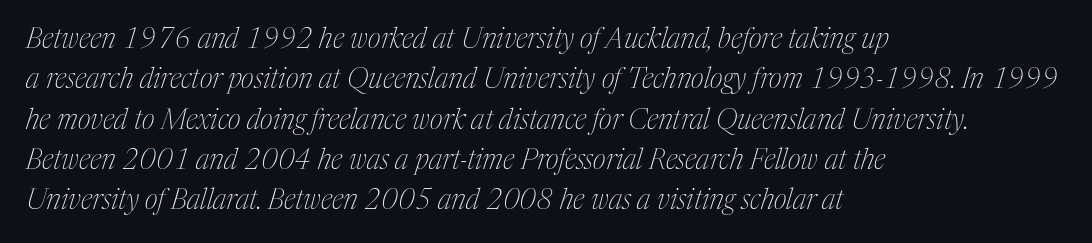
The image shows 28 px thin, condensed serif type, italic (leaning right); set left-aligned, normal line spacing (1.44x), normal letter spacing, not underlined; medium stroke contrast and a medium x-height.
